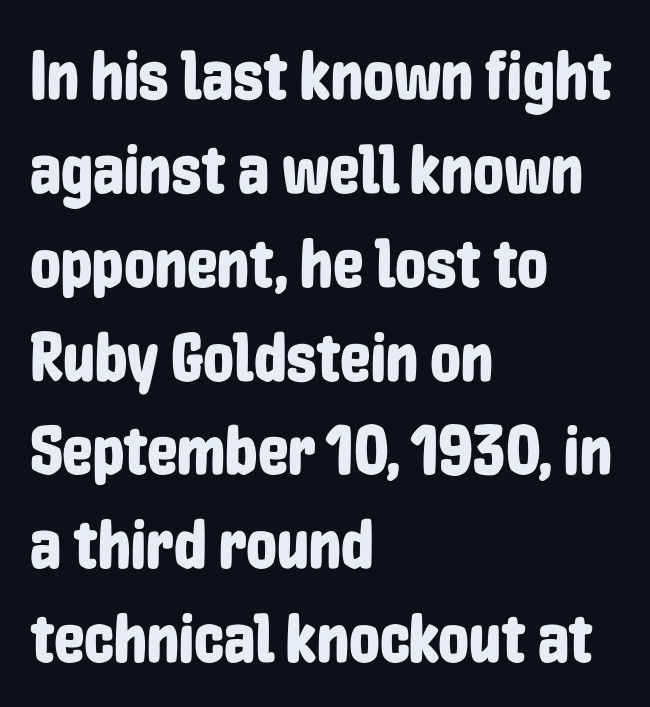
The block of text has a typical density, with ordinary space between rows. Quick note: underline off. The axis of the letterforms is exactly vertical. Where is the straight margin? On the left.
